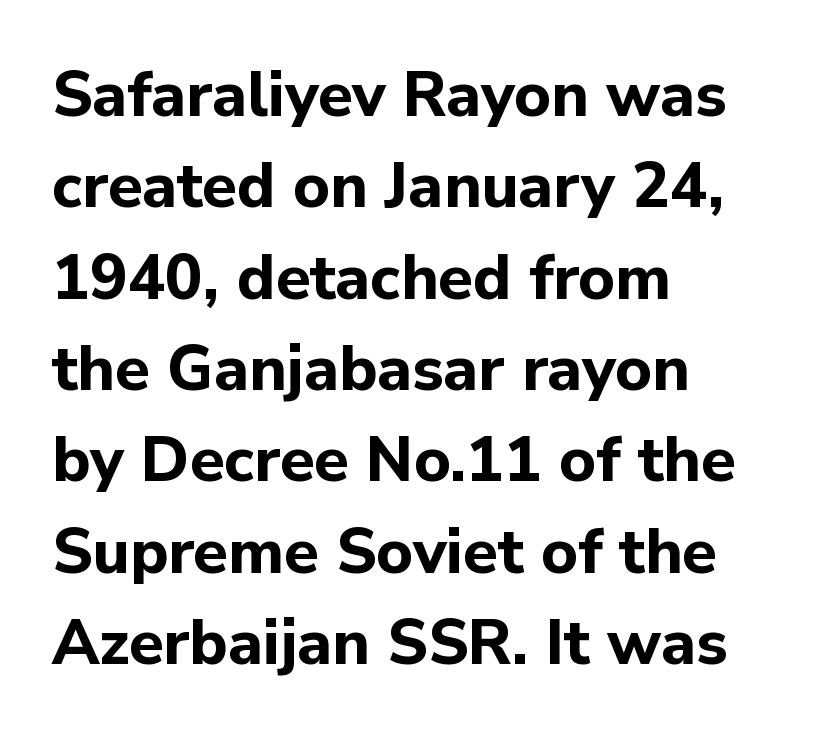
Q: Is the text bold? A: Yes.
Q: Is the text italic (slanted)? A: No, it is upright.
Q: Is the typeface a serif or a sans-serif typeface? A: Sans-serif.
Q: Is the text underlined? A: No.
Q: How is the paragraph aligned? A: Left-aligned.
Q: Is the spacing between letters normal or unusually wide? A: Normal.
Q: Is the spacing between lines tight, normal or loose? A: Normal.
Q: Width (condensed, normal, or wide)? A: Normal.
Q: Stroke contrast? A: Low.
Q: x-height? A: Medium.
Q: Monospaced? A: No.
